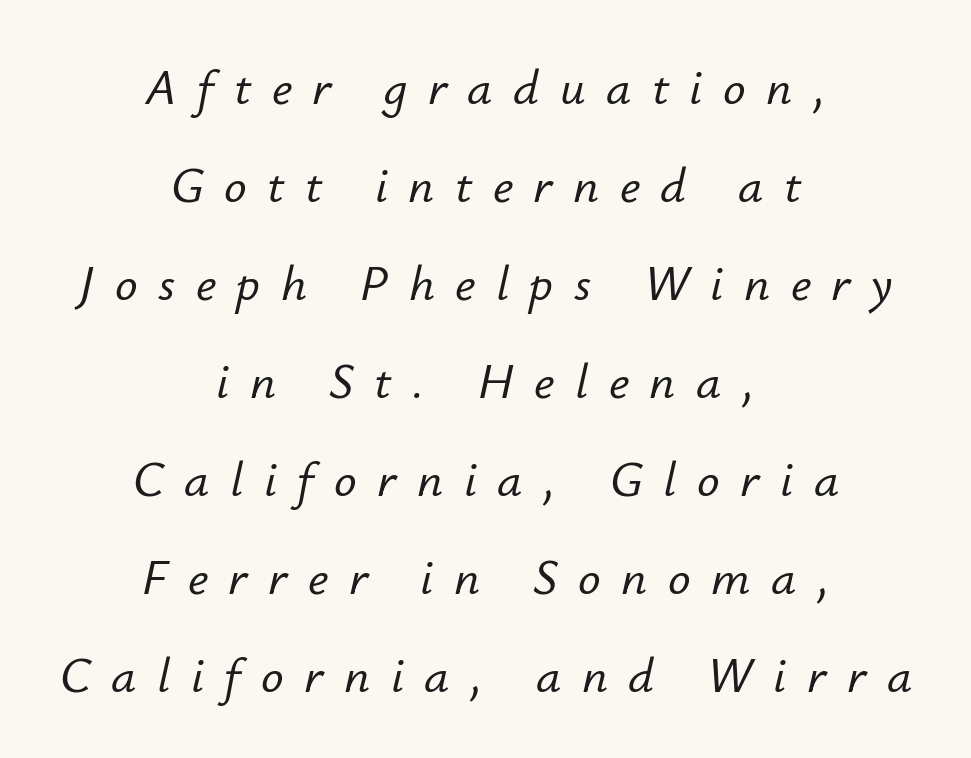
{"italic": "yes", "lean": "right", "slant_degrees": 12, "width": "normal", "stroke_contrast": "low", "x_height": "small", "monospaced": "no", "underline": "no", "align": "center", "line_spacing": "loose", "line_spacing_ratio": 1.96, "letter_spacing": "wide", "letter_spacing_em": 0.41, "glyph_px": 50}
